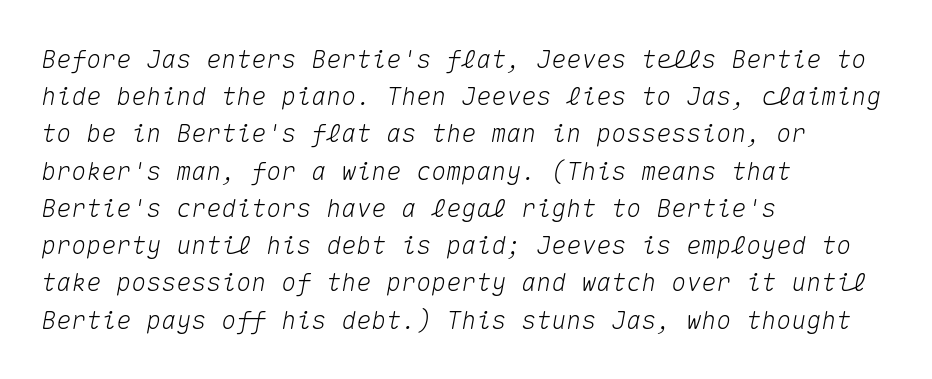
Q: Is the text italic (slanted)? A: Yes, it leans right by about 10 degrees.
Q: Is the text underlined? A: No.
Q: How is the paragraph aligned? A: Left-aligned.
Q: Is the spacing between letters normal or unusually wide? A: Normal.
Q: Is the spacing between lines tight, normal or loose? A: Normal.
